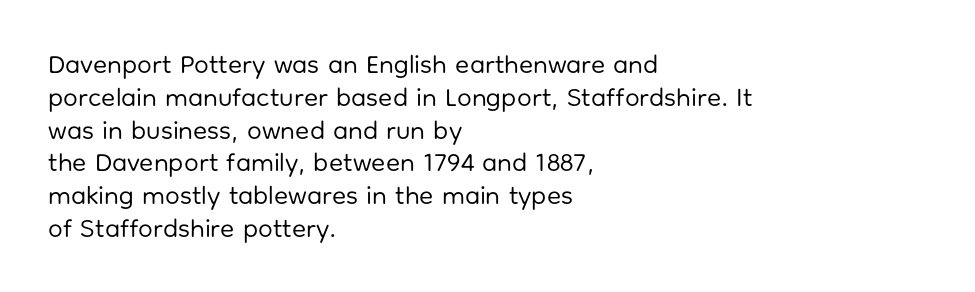
Check the space under the baseline: it is left empty. Posture: upright roman. Is the type heavy? It reads as light-to-regular instead. One-word summary of the alignment: left. The line-height multiplier appears to be the usual default.
